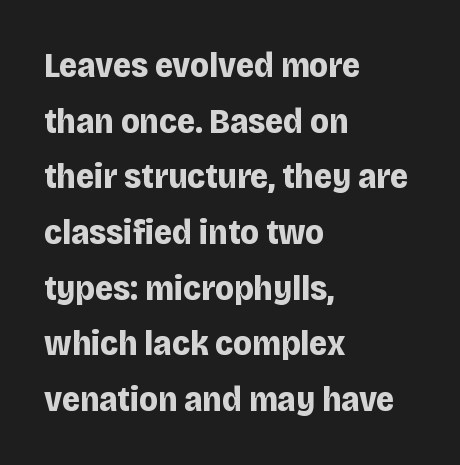
The image shows 35 px bold sans-serif type, upright; set left-aligned, normal line spacing (1.59x), normal letter spacing, not underlined; low stroke contrast and a large x-height.
